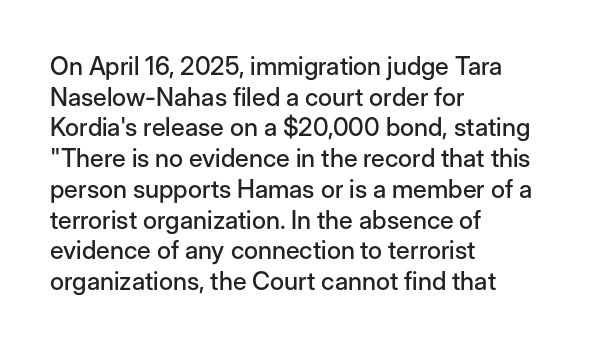
{"italic": "no", "underline": "no", "align": "left", "line_spacing_ratio": 1.23, "letter_spacing": "normal", "letter_spacing_em": 0.0, "glyph_px": 25}
